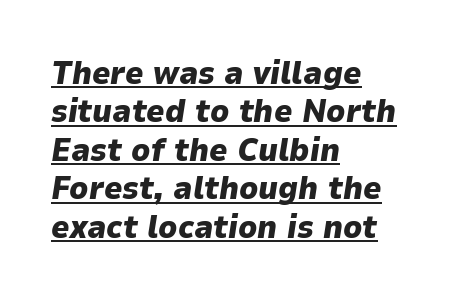
Q: Is the text bold? A: Yes.
Q: Is the text italic (slanted)? A: Yes, it leans right by about 9 degrees.
Q: Is the text underlined? A: Yes.
Q: How is the paragraph aligned? A: Left-aligned.
Q: Is the spacing between letters normal or unusually wide? A: Normal.
Q: Width (condensed, normal, or wide)? A: Normal.
Q: Stroke contrast? A: Low.
Q: x-height? A: Medium.
Q: Monospaced? A: No.
